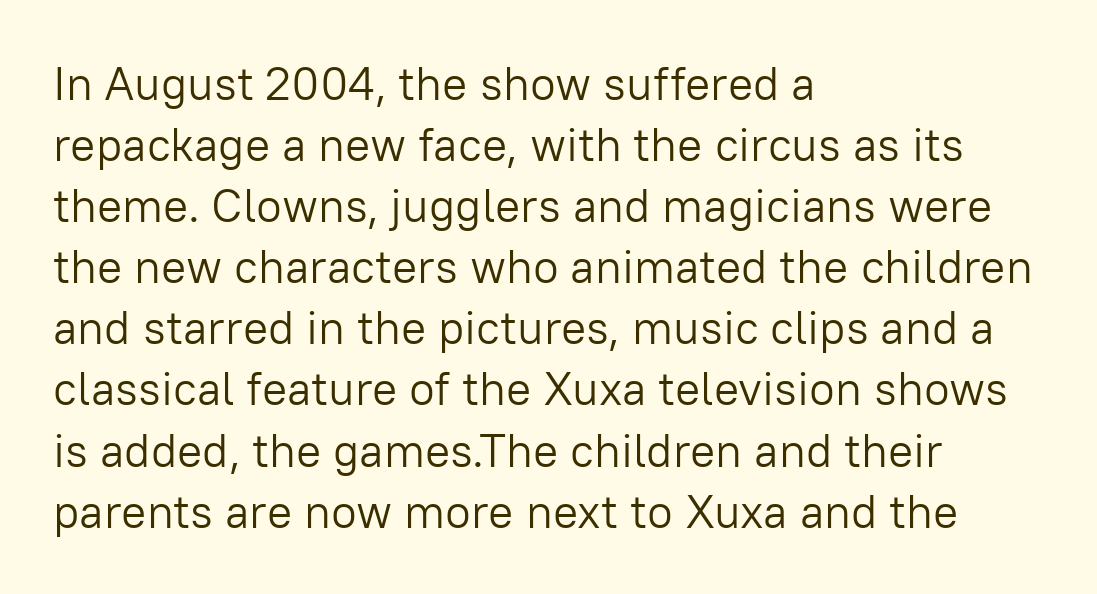
Q: Is the text bold? A: No.
Q: Is the text italic (slanted)? A: No, it is upright.
Q: Is the typeface a serif or a sans-serif typeface? A: Sans-serif.
Q: Is the text underlined? A: No.
Q: How is the paragraph aligned? A: Left-aligned.
Q: Is the spacing between letters normal or unusually wide? A: Normal.
Q: Is the spacing between lines tight, normal or loose? A: Normal.
Q: Width (condensed, normal, or wide)? A: Normal.
Q: Stroke contrast? A: Low.
Q: x-height? A: Medium.
Q: Monospaced? A: No.
